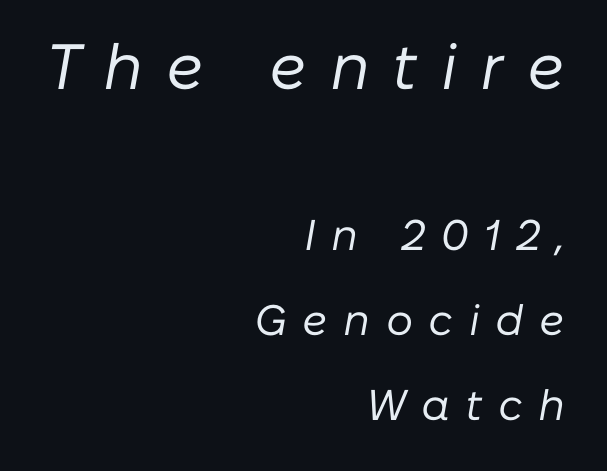
{"italic": "yes", "lean": "right", "slant_degrees": 10, "bold": "no", "weight": "regular", "width": "normal", "stroke_contrast": "low", "x_height": "medium", "monospaced": "no", "underline": "no", "align": "right", "line_spacing": "loose", "line_spacing_ratio": 1.97, "letter_spacing": "wide", "letter_spacing_em": 0.36, "larger_block": "first", "size_ratio": 1.49, "glyph_px": 64}
